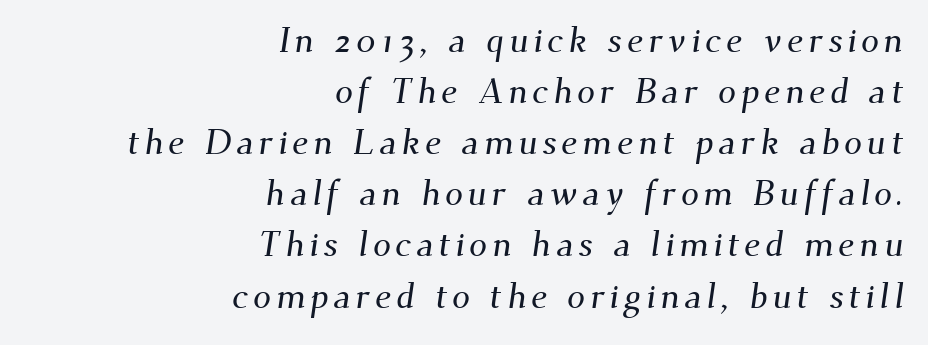
These lines are set flush right with a ragged left edge. These lines are rendered in a variable-pitch font. One glance says typical: line gaps are just what's usual. Check under the words: just untouched page. These lines are composed in type with serifs.
